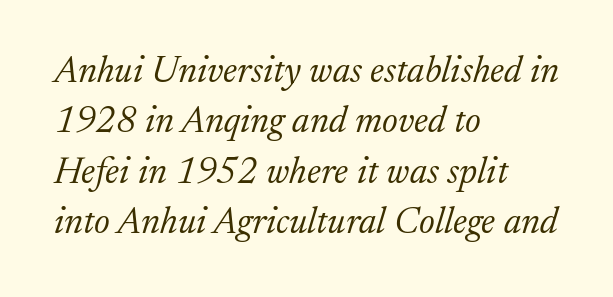
Here the glyphs are tracked normally, forming tight word shapes. An italicized treatment has been applied to the whole sample. The letters advance in unequal steps, a hallmark of proportional type. Is this a sans? No — the strokes have serifs. A clean baseline with only descenders dipping below it.
